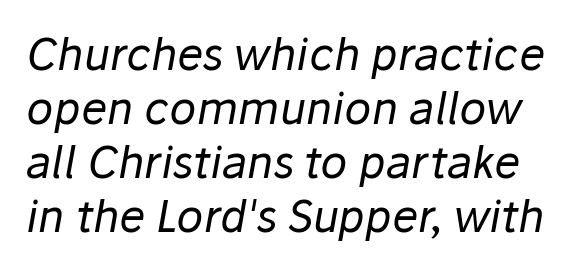
Q: Is the text bold? A: No.
Q: Is the text italic (slanted)? A: Yes, it leans right by about 10 degrees.
Q: Is the text underlined? A: No.
Q: Is the spacing between letters normal or unusually wide? A: Normal.
Q: Width (condensed, normal, or wide)? A: Normal.
Q: Stroke contrast? A: Low.
Q: x-height? A: Medium.
Q: Monospaced? A: No.
